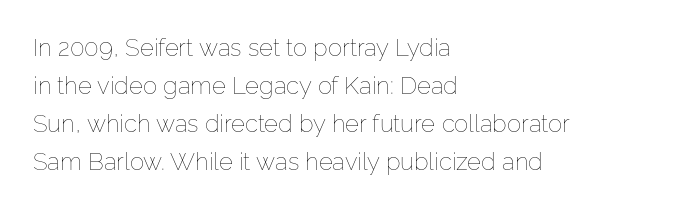
The image shows 24 px text type, upright; set left-aligned, normal line spacing (1.58x), normal letter spacing, not underlined.
